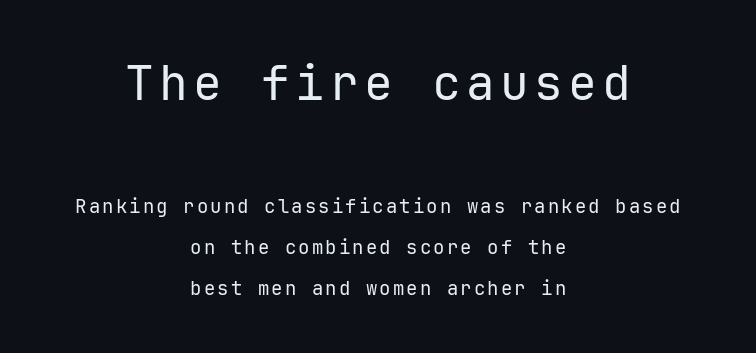
The image shows 48 px regular-weight sans-serif type, upright, monospaced; set centered, loose line spacing (2.16x), not underlined; the first (top) block is 2.53x larger; low stroke contrast and a medium x-height.
